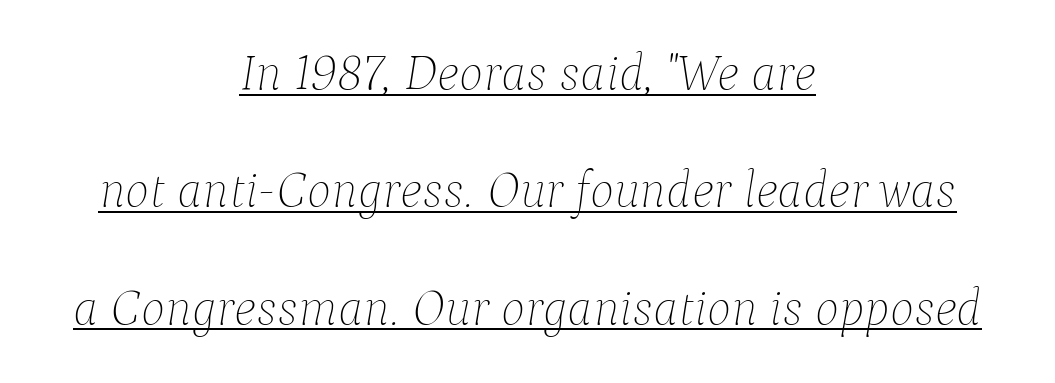
The image shows 51 px thin type, italic (leaning right); set centered, loose line spacing (2.3x), normal letter spacing, underlined; low stroke contrast and a medium x-height.
